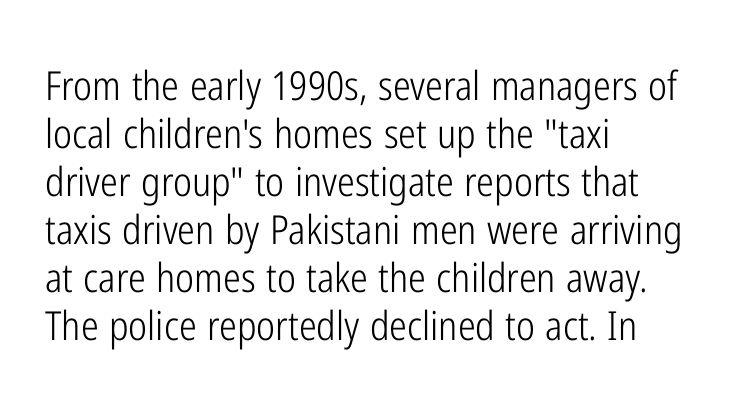
{"serif": "no", "italic": "no", "bold": "no", "weight": "light", "width": "condensed", "stroke_contrast": "low", "x_height": "medium", "monospaced": "no", "underline": "no", "align": "left", "line_spacing_ratio": 1.2, "letter_spacing": "normal", "letter_spacing_em": 0.0, "glyph_px": 40}
